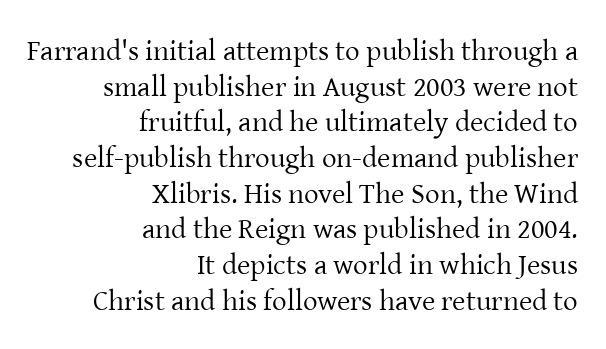
Q: Is the text bold? A: No.
Q: Is the text italic (slanted)? A: No, it is upright.
Q: Is the typeface a serif or a sans-serif typeface? A: Serif.
Q: Is the text underlined? A: No.
Q: How is the paragraph aligned? A: Right-aligned.
Q: Is the spacing between letters normal or unusually wide? A: Normal.
Q: Width (condensed, normal, or wide)? A: Normal.
Q: Stroke contrast? A: Low.
Q: x-height? A: Medium.
Q: Monospaced? A: No.
